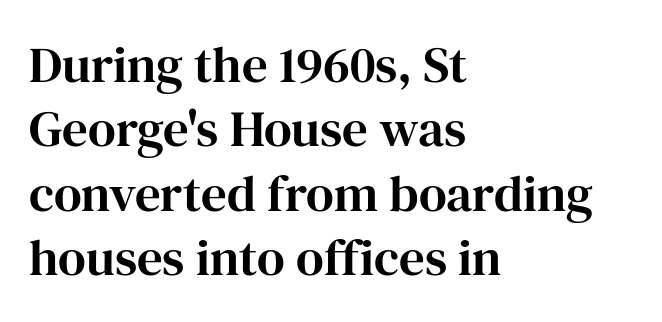
{"serif": "yes", "italic": "no", "width": "normal", "stroke_contrast": "high", "x_height": "medium", "monospaced": "no", "underline": "no", "align": "left", "line_spacing": "normal", "line_spacing_ratio": 1.26, "letter_spacing": "normal", "letter_spacing_em": 0.0, "glyph_px": 51}
